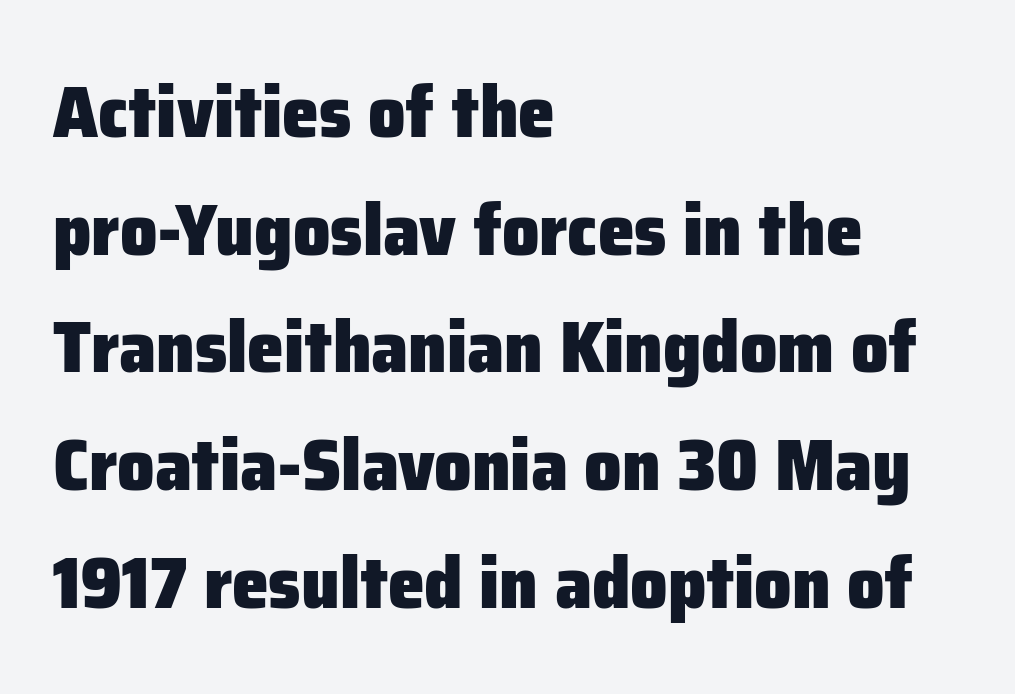
The face used here is a sans, in the tradition of grotesques and geometrics. What's the leading like? Ordinary, nothing unusual. Think of a printed novel: that variable character pitch is what you see here. The letters stand upright; this is a roman face.
